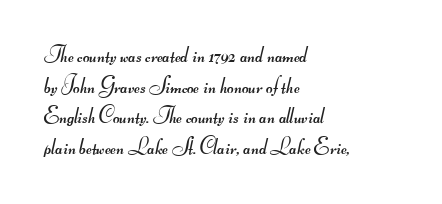
The image shows 23 px text type; set left-aligned, normal line spacing (1.33x), normal letter spacing, not underlined.
